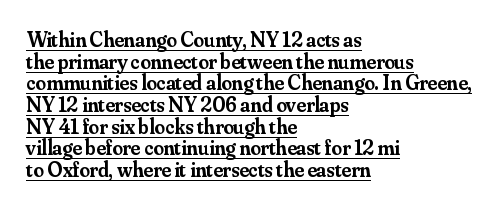
Q: Is the text bold? A: Semi-bold.
Q: Is the text italic (slanted)? A: No, it is upright.
Q: Is the text underlined? A: Yes.
Q: How is the paragraph aligned? A: Left-aligned.
Q: Is the spacing between letters normal or unusually wide? A: Normal.
Q: Is the spacing between lines tight, normal or loose? A: Tight.
